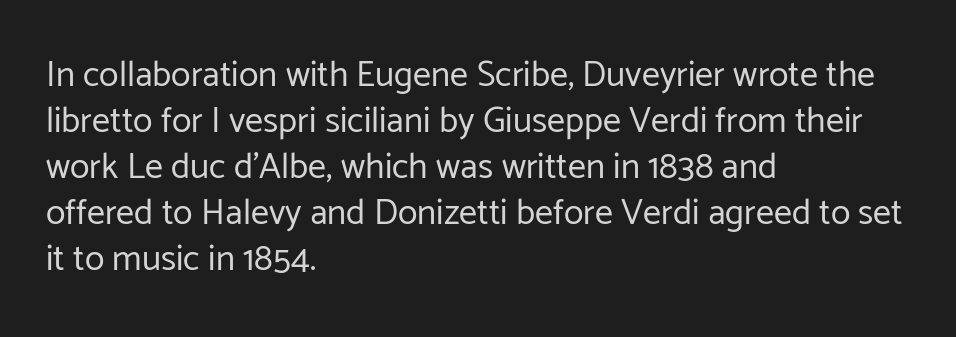
The space beneath each line is pristine and unruled. The vertical gap from one line to the next is medium. A typesetter would label this face a sans. In CSS terms this would be text-align: left. Compared with a typical body face, this is equally light or lighter still.
